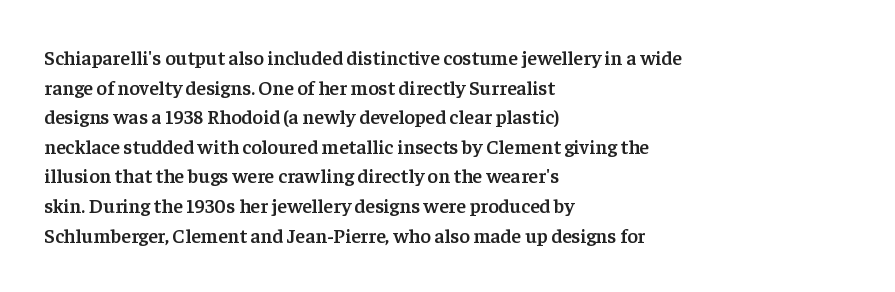
Descender tails drop into unmarked territory. Students, note that the glyphs here touch the page at normal intervals. Whoever set this chose a conventional vertical rhythm. These lines were composed using upright roman letters.
